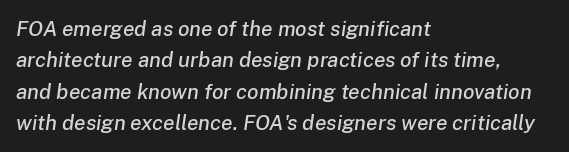
{"italic": "yes", "lean": "right", "slant_degrees": 8, "underline": "no", "align": "left", "line_spacing": "normal", "line_spacing_ratio": 1.5, "letter_spacing": "normal", "letter_spacing_em": 0.0, "glyph_px": 21}
